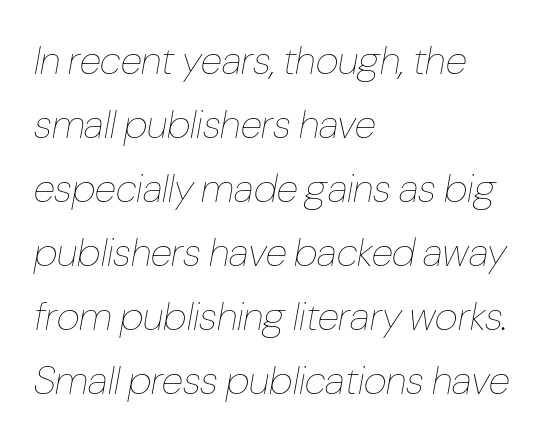
Leftover space on each line is placed entirely after the last word. Counters stay open thanks to moderate or lighter strokes. A typesetter would call this proportional, since set widths differ per character. The baseline area is clear. The typography opts for an oblique posture over an upright one.
